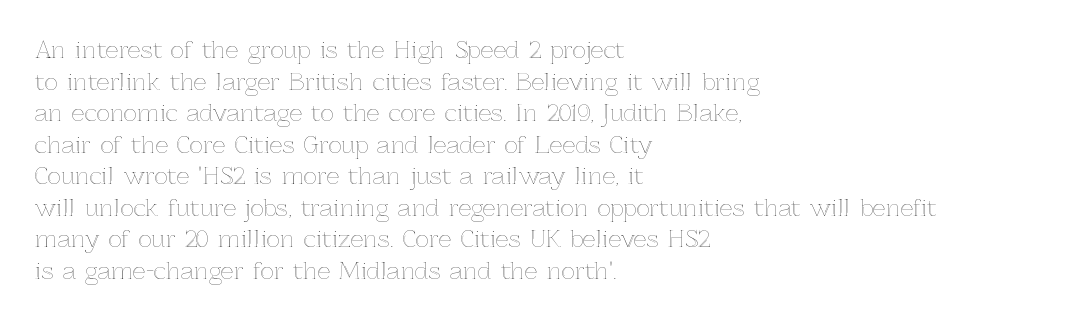
Q: Is the text italic (slanted)? A: No, it is upright.
Q: Is the text underlined? A: No.
Q: How is the paragraph aligned? A: Left-aligned.
Q: Is the spacing between letters normal or unusually wide? A: Normal.
Q: Is the spacing between lines tight, normal or loose? A: Normal.
